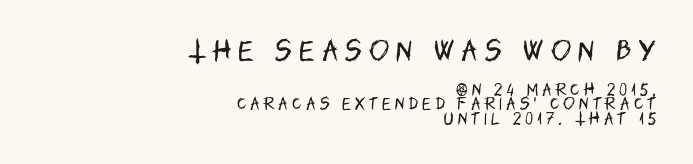
Check under the words: just untouched page. Is this a heavy cut? Hardly; it is regular or lighter. This sample trades vertical openness for compactness between lines. The emphasis by scale lands on block number one, above. The paragraph has a hard right edge and a soft left edge.
